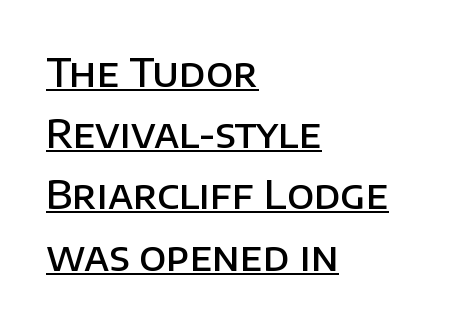
In CSS terms this would be text-align: left. The line texture is even and compact thanks to regular tracking. Rendered with straight, roman letterforms. Think of a printed novel: that variable character pitch is what you see here. A typographer would call this underscored text.
